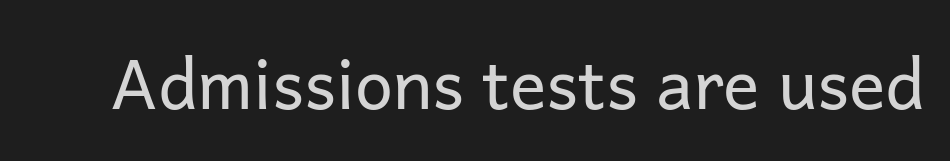
Nothing heavy about these letters — not bold at all. The rendering uses natural spacing where letterforms have individual widths. The characters display no serif detailing; their extremities are plain. There is no visible air inserted between adjacent glyphs. Clear beneath every line of the passage.
